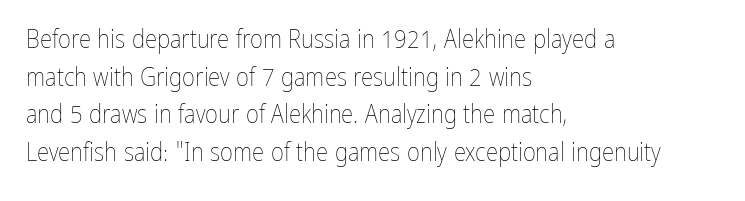
The face used here is rendered with its standard letterfit. Just letters on the line, the space beneath them empty. Caption: face not bold, strokes unweighted. Line spacing here is normal.
